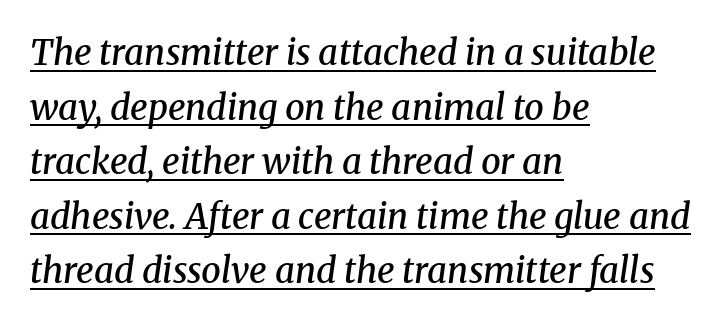
{"serif": "yes", "italic": "yes", "lean": "right", "slant_degrees": 8, "bold": "semi", "weight": "semibold", "width": "normal", "stroke_contrast": "medium", "x_height": "medium", "monospaced": "no", "underline": "yes", "align": "left", "line_spacing": "normal", "line_spacing_ratio": 1.56, "letter_spacing": "normal", "letter_spacing_em": 0.0, "glyph_px": 35}
